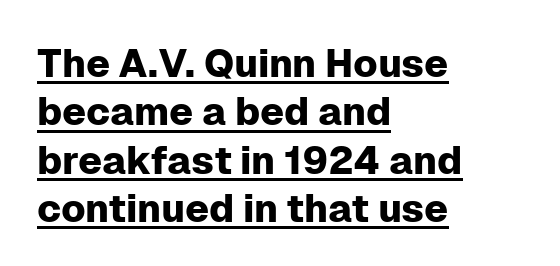
The image shows 39 px sans-serif type, upright; set left-aligned, line spacing 1.24x, normal letter spacing, underlined; low stroke contrast and a medium x-height.
